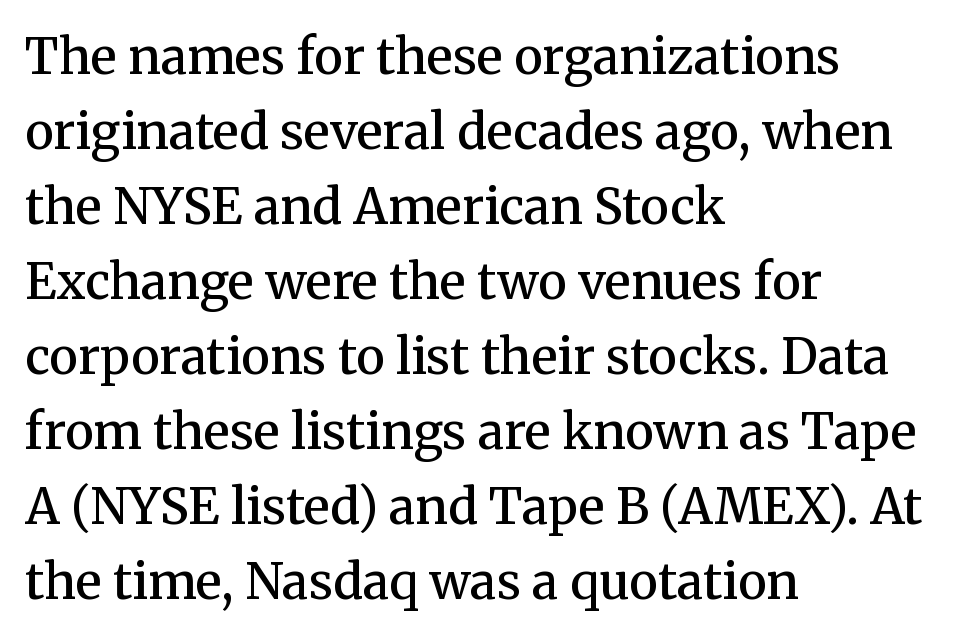
Is the letter spacing exaggerated? No — it looks like the ordinary default. These words are printed semibold, heavier than regular yet not bold. The space beneath each line is pristine and unruled. A serif font was chosen for this passage.
